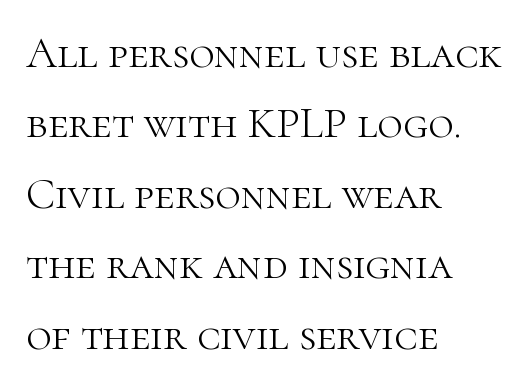
Q: Is the text bold? A: No.
Q: Is the text italic (slanted)? A: No, it is upright.
Q: Is the typeface a serif or a sans-serif typeface? A: Serif.
Q: Is the text underlined? A: No.
Q: How is the paragraph aligned? A: Left-aligned.
Q: Is the spacing between letters normal or unusually wide? A: Normal.
Q: Is the spacing between lines tight, normal or loose? A: Normal.
Q: Width (condensed, normal, or wide)? A: Normal.
Q: Stroke contrast? A: High.
Q: x-height? A: Medium.
Q: Monospaced? A: No.
